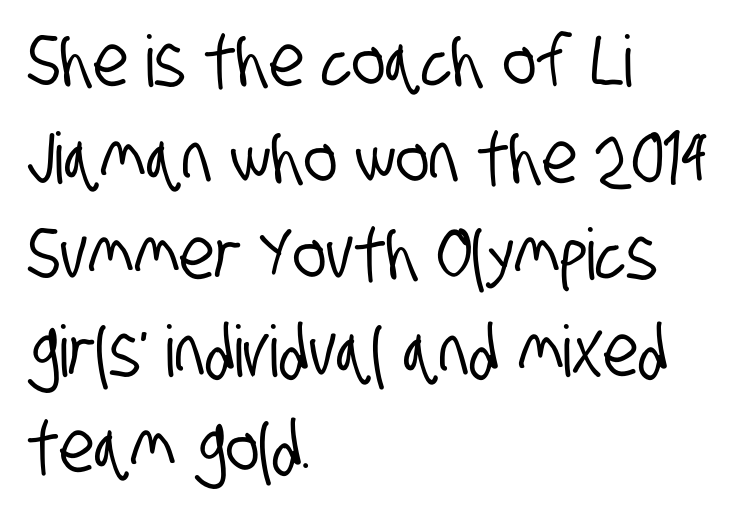
{"serif": "no", "width": "condensed", "stroke_contrast": "low", "x_height": "large", "monospaced": "no", "underline": "no", "align": "left", "line_spacing": "normal", "line_spacing_ratio": 1.36, "letter_spacing": "normal", "letter_spacing_em": 0.0, "glyph_px": 71}
